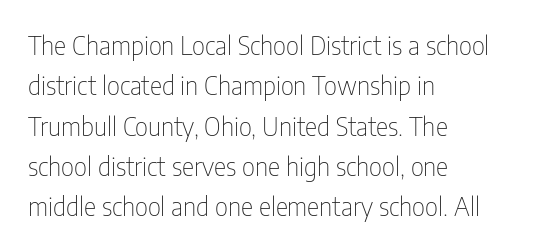
Q: Is the text bold? A: No.
Q: Is the text italic (slanted)? A: No, it is upright.
Q: Is the text underlined? A: No.
Q: How is the paragraph aligned? A: Left-aligned.
Q: Is the spacing between letters normal or unusually wide? A: Normal.
Q: Is the spacing between lines tight, normal or loose? A: Normal.
